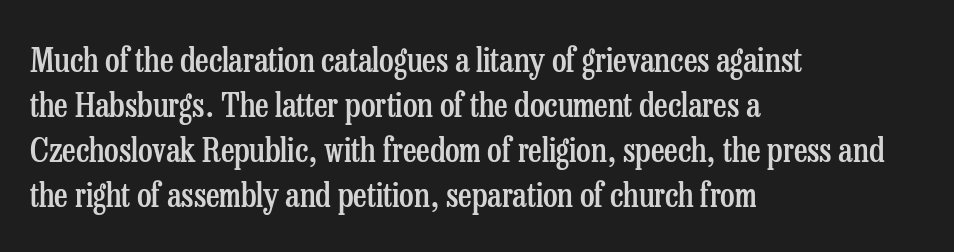
Q: Is the text bold? A: Semi-bold.
Q: Is the text italic (slanted)? A: No, it is upright.
Q: Is the typeface a serif or a sans-serif typeface? A: Serif.
Q: Is the text underlined? A: No.
Q: How is the paragraph aligned? A: Left-aligned.
Q: Is the spacing between letters normal or unusually wide? A: Normal.
Q: Is the spacing between lines tight, normal or loose? A: Normal.
Q: Width (condensed, normal, or wide)? A: Condensed.
Q: Stroke contrast? A: Low.
Q: x-height? A: Medium.
Q: Monospaced? A: No.
